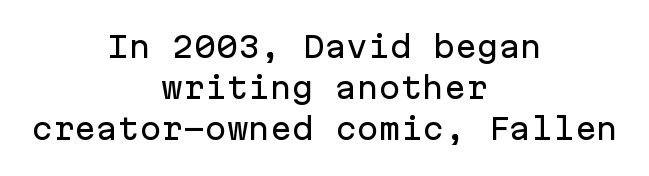
Q: Is the text italic (slanted)? A: No, it is upright.
Q: Is the typeface a serif or a sans-serif typeface? A: Sans-serif.
Q: Is the text underlined? A: No.
Q: How is the paragraph aligned? A: Centered.
Q: Is the spacing between letters normal or unusually wide? A: Normal.
Q: Is the spacing between lines tight, normal or loose? A: Normal.
Q: Width (condensed, normal, or wide)? A: Normal.
Q: Stroke contrast? A: Low.
Q: x-height? A: Medium.
Q: Monospaced? A: Yes.
